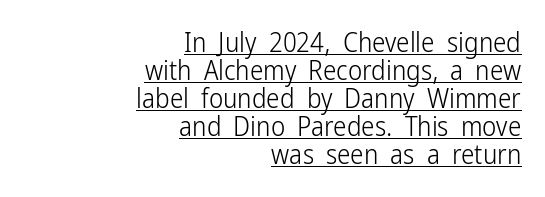
The image shows 27 px text type, upright; set right-aligned, tight line spacing (1.04x), normal letter spacing, underlined.
